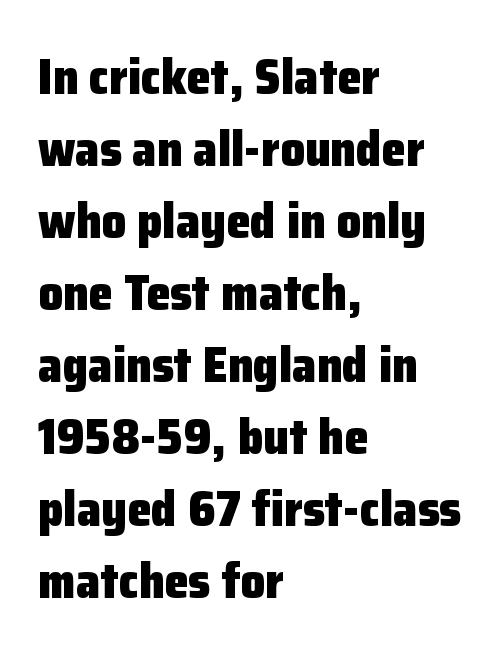
Q: Is the text bold? A: Yes.
Q: Is the text italic (slanted)? A: No, it is upright.
Q: Is the typeface a serif or a sans-serif typeface? A: Sans-serif.
Q: Is the text underlined? A: No.
Q: How is the paragraph aligned? A: Left-aligned.
Q: Is the spacing between letters normal or unusually wide? A: Normal.
Q: Is the spacing between lines tight, normal or loose? A: Normal.
Q: Width (condensed, normal, or wide)? A: Normal.
Q: Stroke contrast? A: Low.
Q: x-height? A: Medium.
Q: Monospaced? A: No.
